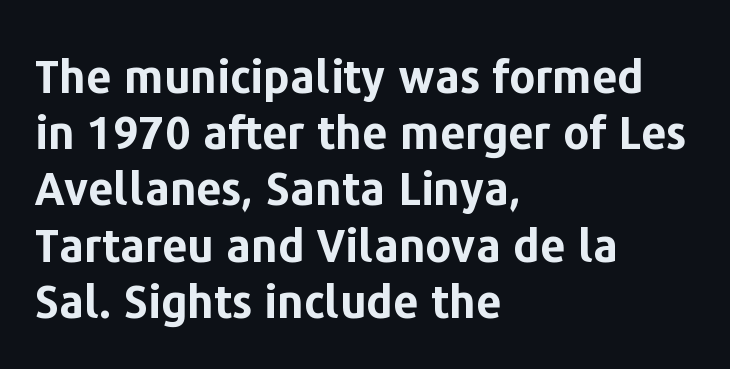
Q: Is the text bold? A: Yes.
Q: Is the text italic (slanted)? A: No, it is upright.
Q: Is the typeface a serif or a sans-serif typeface? A: Sans-serif.
Q: Is the text underlined? A: No.
Q: How is the paragraph aligned? A: Left-aligned.
Q: Is the spacing between letters normal or unusually wide? A: Normal.
Q: Is the spacing between lines tight, normal or loose? A: Normal.
Q: Width (condensed, normal, or wide)? A: Normal.
Q: Stroke contrast? A: Low.
Q: x-height? A: Medium.
Q: Monospaced? A: No.
